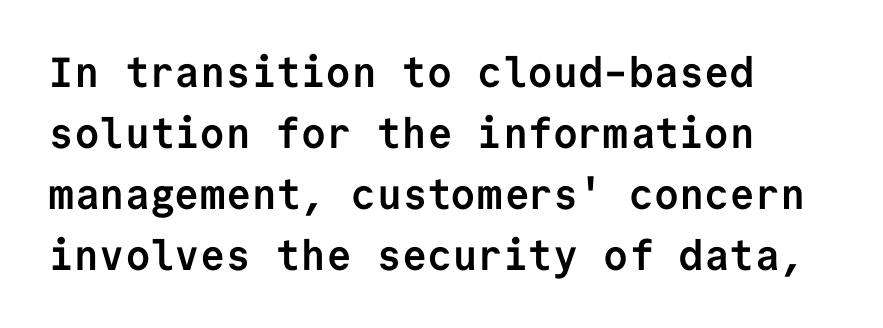
{"serif": "no", "italic": "no", "bold": "yes", "weight": "semibold", "width": "normal", "stroke_contrast": "low", "x_height": "medium", "monospaced": "yes", "underline": "no", "align": "left", "line_spacing": "normal", "line_spacing_ratio": 1.45, "letter_spacing": "normal", "letter_spacing_em": 0.0, "glyph_px": 42}
